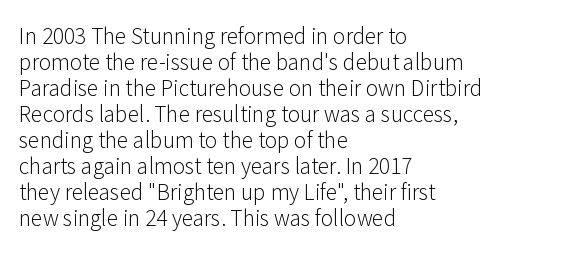
Q: Is the text bold? A: No.
Q: Is the text italic (slanted)? A: No, it is upright.
Q: Is the text underlined? A: No.
Q: How is the paragraph aligned? A: Left-aligned.
Q: Is the spacing between letters normal or unusually wide? A: Normal.
